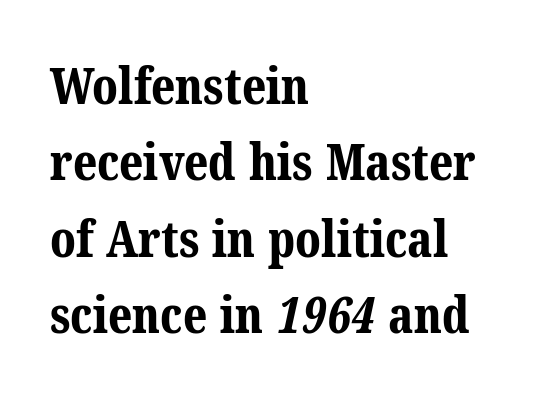
{"serif": "yes", "bold": "yes", "weight": "bold", "width": "normal", "stroke_contrast": "medium", "x_height": "medium", "monospaced": "no", "underline": "no", "align": "left", "line_spacing": "normal", "line_spacing_ratio": 1.53, "letter_spacing": "normal", "letter_spacing_em": 0.0, "glyph_px": 50}
